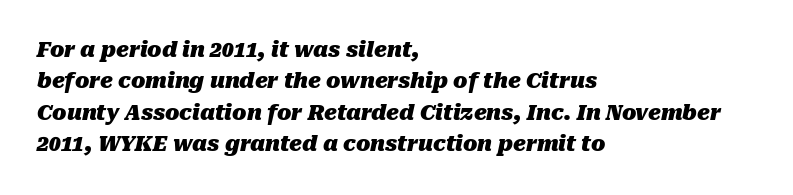
The image shows 21 px bold type, italic (leaning right); set left-aligned, normal line spacing (1.5x), normal letter spacing, not underlined.
